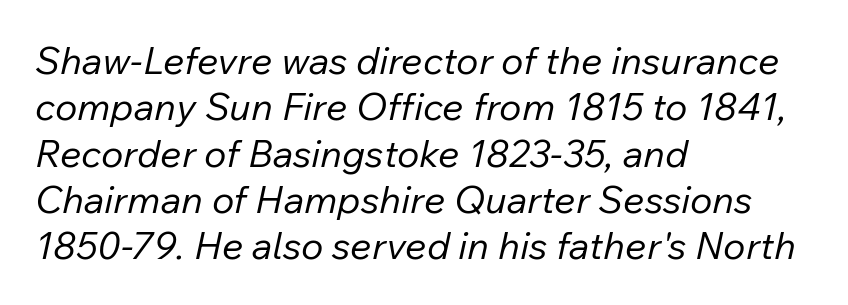
Q: Is the text bold? A: No.
Q: Is the text italic (slanted)? A: Yes, it leans right by about 12 degrees.
Q: Is the text underlined? A: No.
Q: How is the paragraph aligned? A: Left-aligned.
Q: Is the spacing between letters normal or unusually wide? A: Normal.
Q: Width (condensed, normal, or wide)? A: Normal.
Q: Stroke contrast? A: Low.
Q: x-height? A: Medium.
Q: Monospaced? A: No.
